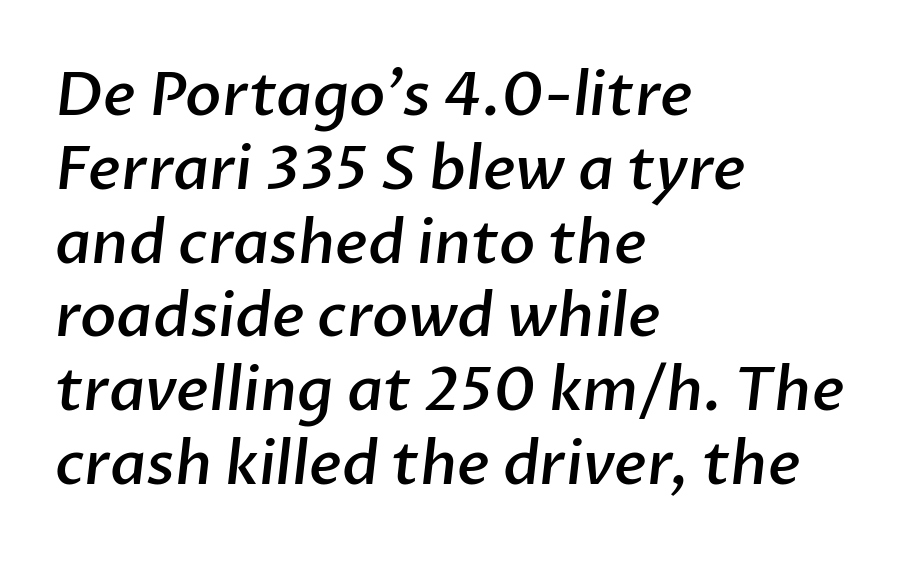
The words here are not underlined. The face used here is a semibold: visibly heavier than regular, lighter than bold. Glyph-to-glyph distance matches everyday printed text. Looks like regular typesetting: each glyph gets only the width it needs. The typeface chosen for these lines omits serifs. Leftover space on each line is placed entirely after the last word.
